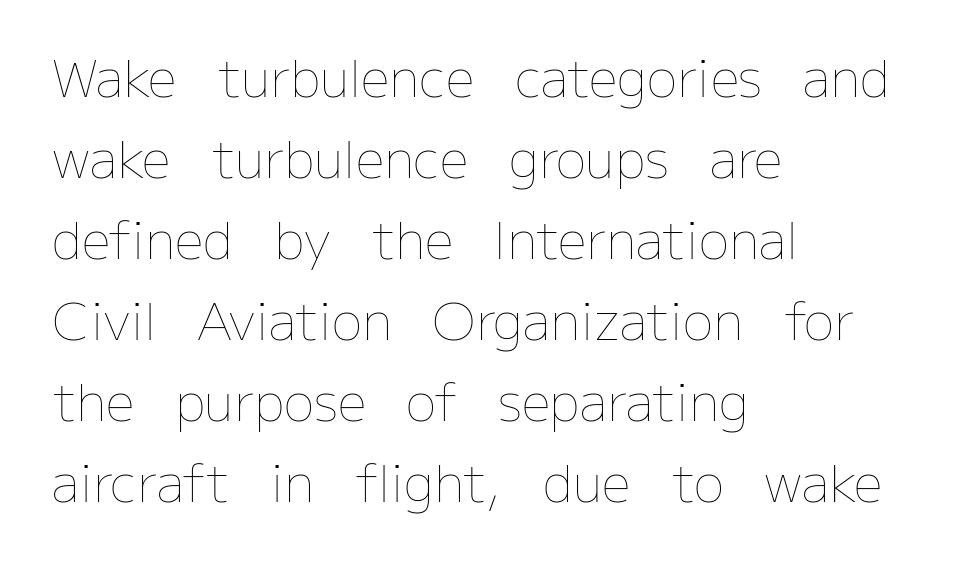
Q: Is the text bold? A: No.
Q: Is the text italic (slanted)? A: No, it is upright.
Q: Is the text underlined? A: No.
Q: How is the paragraph aligned? A: Left-aligned.
Q: Is the spacing between letters normal or unusually wide? A: Normal.
Q: Is the spacing between lines tight, normal or loose? A: Normal.
Q: Width (condensed, normal, or wide)? A: Normal.
Q: Stroke contrast? A: Low.
Q: x-height? A: Medium.
Q: Monospaced? A: No.
